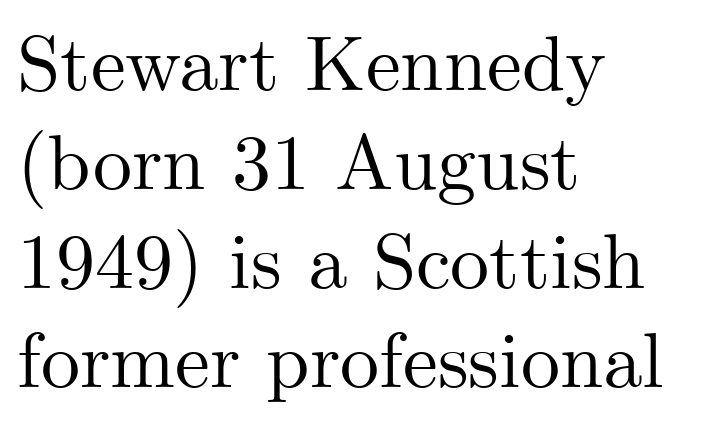
{"serif": "yes", "italic": "no", "width": "normal", "stroke_contrast": "medium", "x_height": "small", "monospaced": "no", "underline": "no", "align": "left", "line_spacing": "normal", "line_spacing_ratio": 1.27, "letter_spacing": "normal", "letter_spacing_em": 0.0, "glyph_px": 78}
